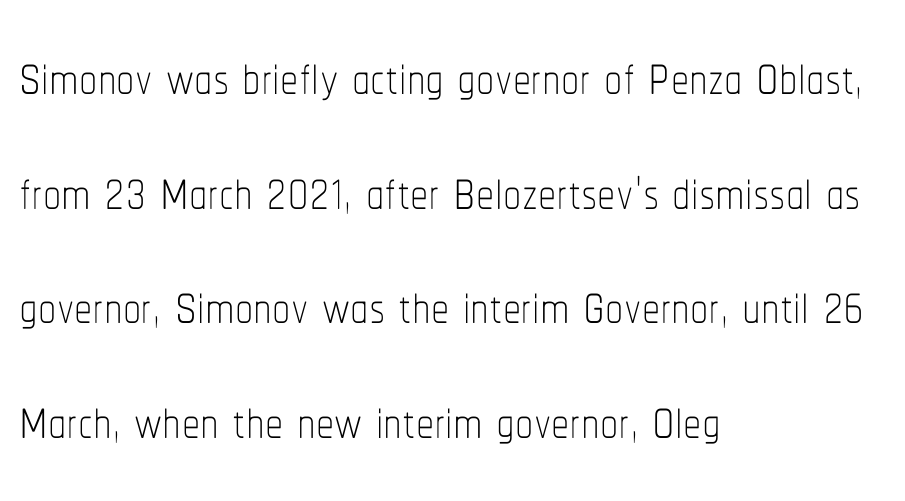
The image shows 73 px thin, condensed type, upright; set left-aligned, normal line spacing (1.57x), normal letter spacing, not underlined; low stroke contrast and a medium x-height.
